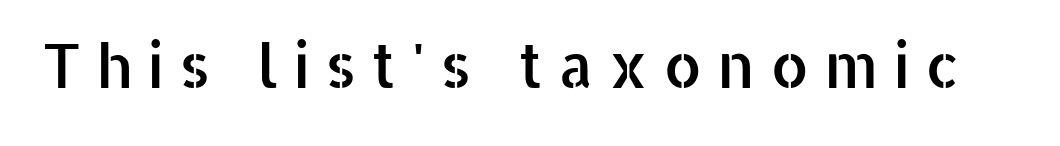
Q: Is the text italic (slanted)? A: No, it is upright.
Q: Is the typeface a serif or a sans-serif typeface? A: Sans-serif.
Q: Is the text underlined? A: No.
Q: Is the spacing between letters normal or unusually wide? A: Unusually wide.
Q: Width (condensed, normal, or wide)? A: Normal.
Q: Stroke contrast? A: Low.
Q: x-height? A: Medium.
Q: Monospaced? A: No.
